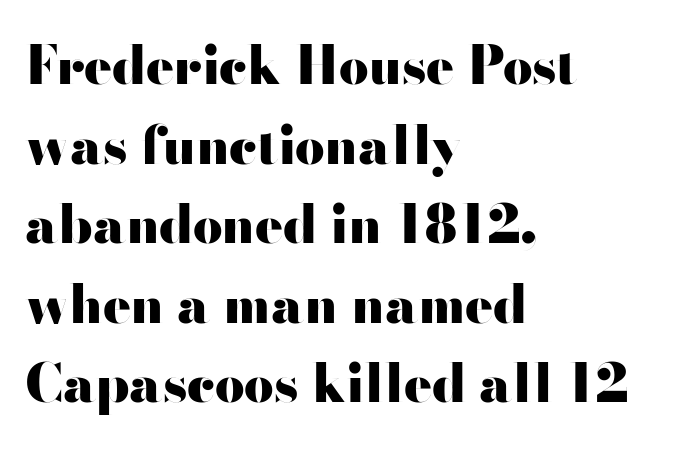
The image shows 52 px heavy, wide sans-serif type, upright; set left-aligned, normal line spacing (1.53x), normal letter spacing, not underlined; high stroke contrast and a small x-height.
